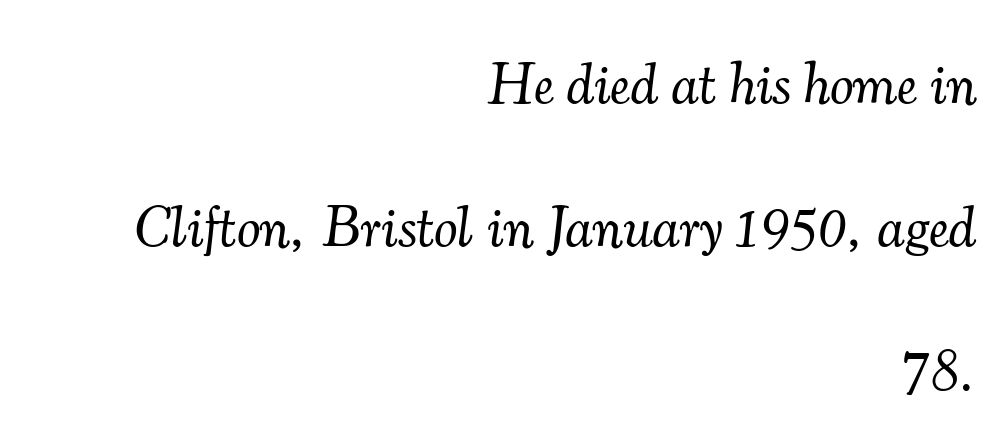
Q: Is the text bold? A: No.
Q: Is the text italic (slanted)? A: Yes, it leans right by about 7 degrees.
Q: Is the typeface a serif or a sans-serif typeface? A: Serif.
Q: Is the text underlined? A: No.
Q: How is the paragraph aligned? A: Right-aligned.
Q: Is the spacing between letters normal or unusually wide? A: Normal.
Q: Is the spacing between lines tight, normal or loose? A: Loose.
Q: Width (condensed, normal, or wide)? A: Normal.
Q: Stroke contrast? A: Medium.
Q: x-height? A: Small.
Q: Monospaced? A: No.
